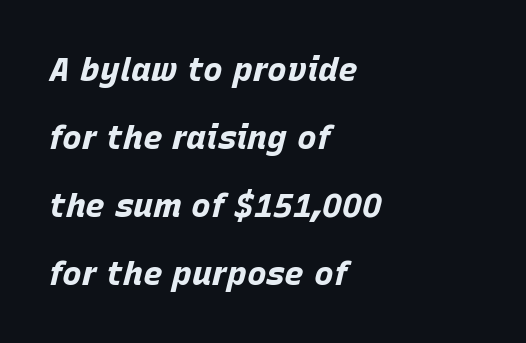
Looks like regular typesetting: each glyph gets only the width it needs. Caption: standard tracking, unaltered. Is the block centered? No — it sits flush against the left margin. Each row of text sits above clean, open space.
